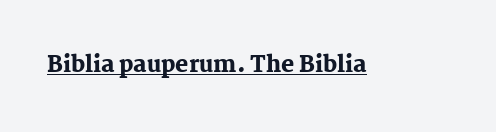
{"italic": "no", "bold": "yes", "underline": "yes", "letter_spacing": "normal", "letter_spacing_em": 0.0, "glyph_px": 22}
